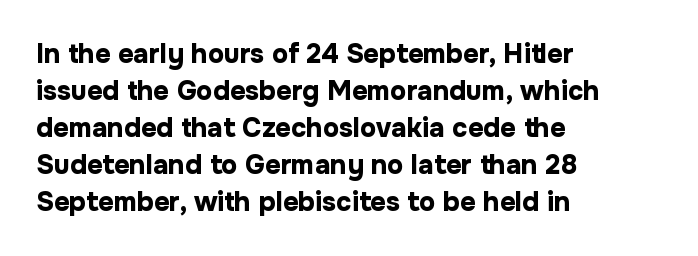
Every character sits straight up, as roman type does. Words appear dense and cohesive because spacing is normal. On the weight axis this lands at bold, roughly 700. In terms of leading, this rendering sits right in the middle.
